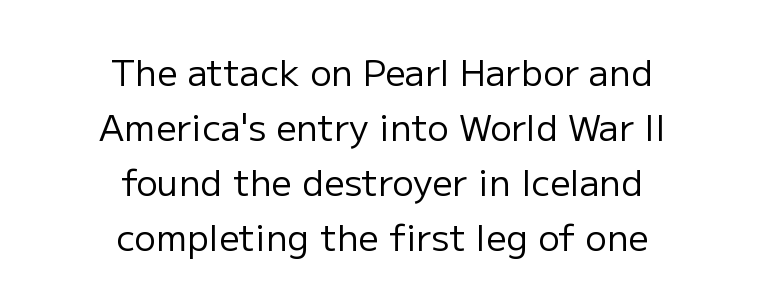
The image shows 36 px regular-weight sans-serif type, upright; set centered, normal line spacing (1.53x), normal letter spacing, not underlined; low stroke contrast and a medium x-height.
